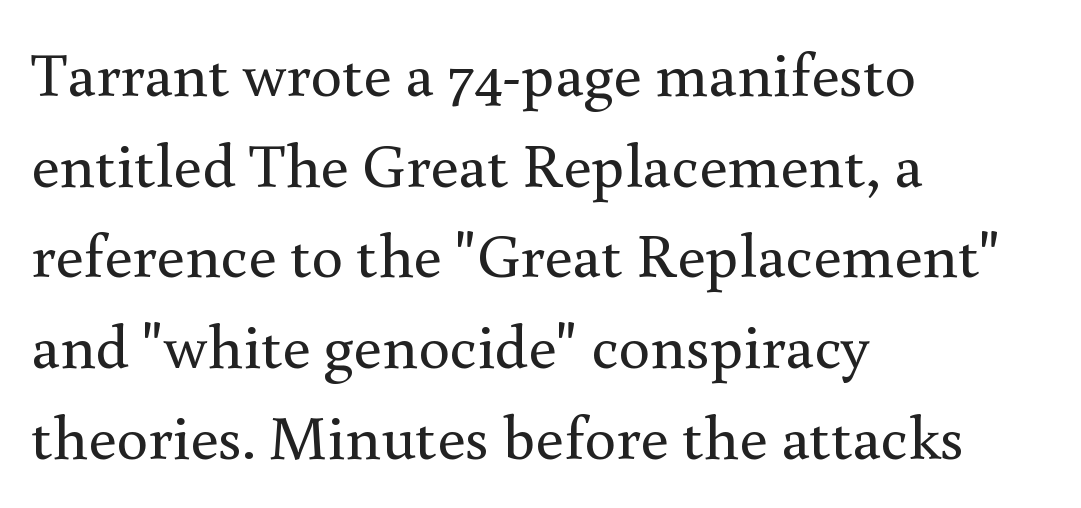
The image shows 63 px regular-weight serif type, upright; set left-aligned, normal line spacing (1.44x), normal letter spacing, not underlined; a small x-height.
